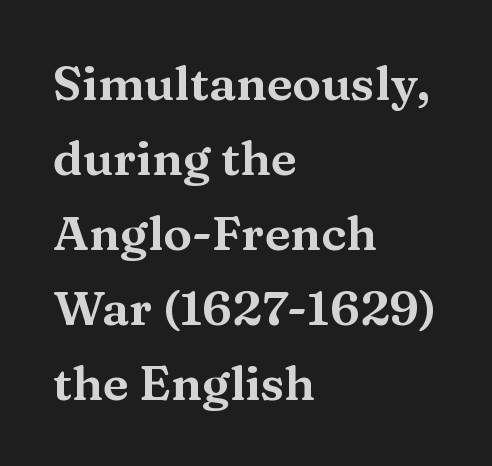
The passage is arranged the way most books set body copy — flush left. Normally led — the rows are evenly, conventionally spaced. Every stem runs plumb, perpendicular to the baseline. Typographically, this falls in the serif category. Descenders hang freely into open space.
